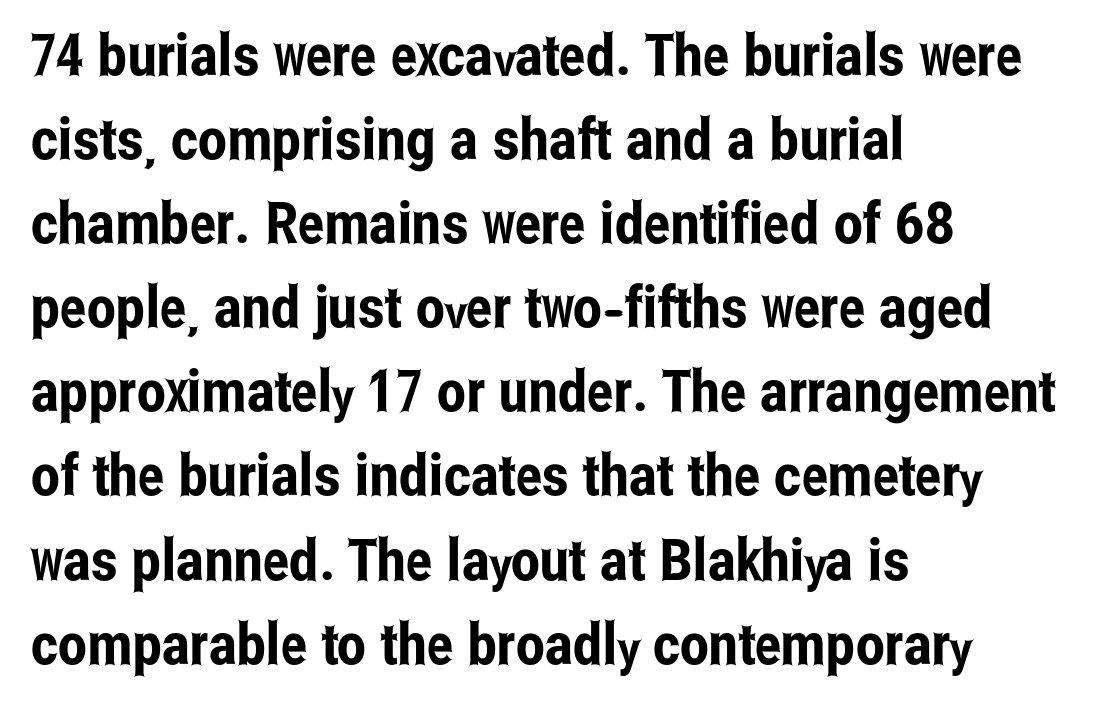
{"serif": "no", "italic": "no", "width": "condensed", "stroke_contrast": "low", "x_height": "medium", "monospaced": "no", "underline": "no", "align": "left", "line_spacing": "normal", "line_spacing_ratio": 1.45, "letter_spacing": "normal", "letter_spacing_em": 0.0, "glyph_px": 58}
